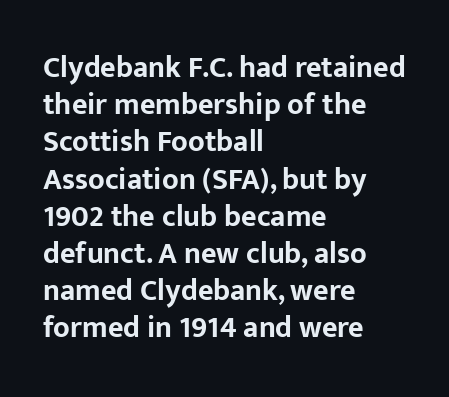
Strong, thick strokes mark this as bold type. You can tell it's not italic because the verticals are truly vertical. Unlike a traditional serif, this face leaves its strokes unadorned. Do the characters align in a grid? No, the font is proportional. Is the letter spacing exaggerated? No — it looks like the ordinary default. Bare-footed words on every line.
